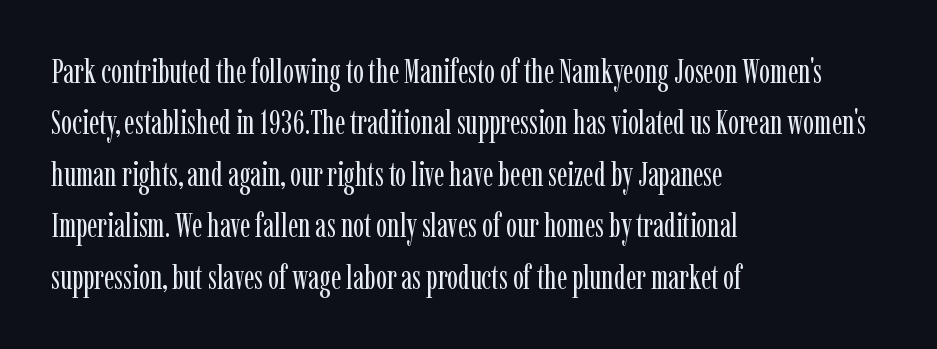
Q: Is the text bold? A: No.
Q: Is the text italic (slanted)? A: No, it is upright.
Q: Is the typeface a serif or a sans-serif typeface? A: Serif.
Q: Is the text underlined? A: No.
Q: How is the paragraph aligned? A: Left-aligned.
Q: Is the spacing between letters normal or unusually wide? A: Normal.
Q: Is the spacing between lines tight, normal or loose? A: Normal.
Q: Width (condensed, normal, or wide)? A: Condensed.
Q: Stroke contrast? A: Low.
Q: x-height? A: Medium.
Q: Monospaced? A: No.
